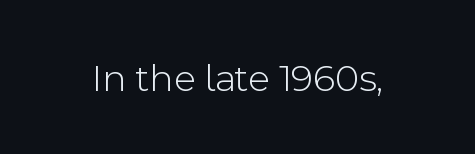
The image shows 40 px light sans-serif type, upright; set normal letter spacing, not underlined; a medium x-height.
